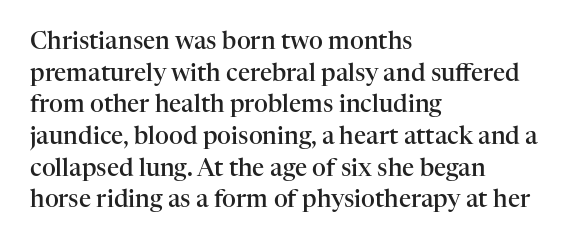
Slightly chunky letters — semibold, I'd say, not full bold. Letter spacing: default. The string is rendered with underlining switched off. Does the leading feel generous? No, just average. These lines are set flush left with a ragged right edge. The letters stand upright; this is a roman face.
